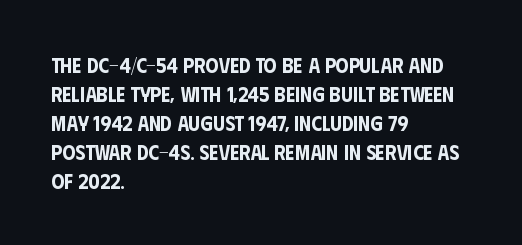
{"italic": "no", "underline": "no", "align": "left", "line_spacing": "normal", "line_spacing_ratio": 1.38, "letter_spacing": "normal", "letter_spacing_em": 0.0, "glyph_px": 21}
